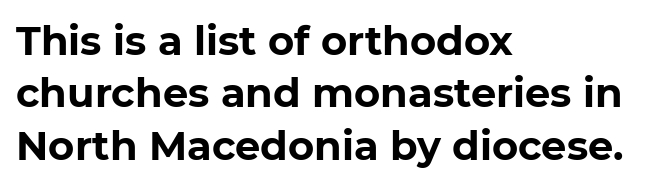
The image shows 40 px bold sans-serif type, upright; set left-aligned, normal line spacing (1.31x), normal letter spacing, not underlined; low stroke contrast and a medium x-height.
